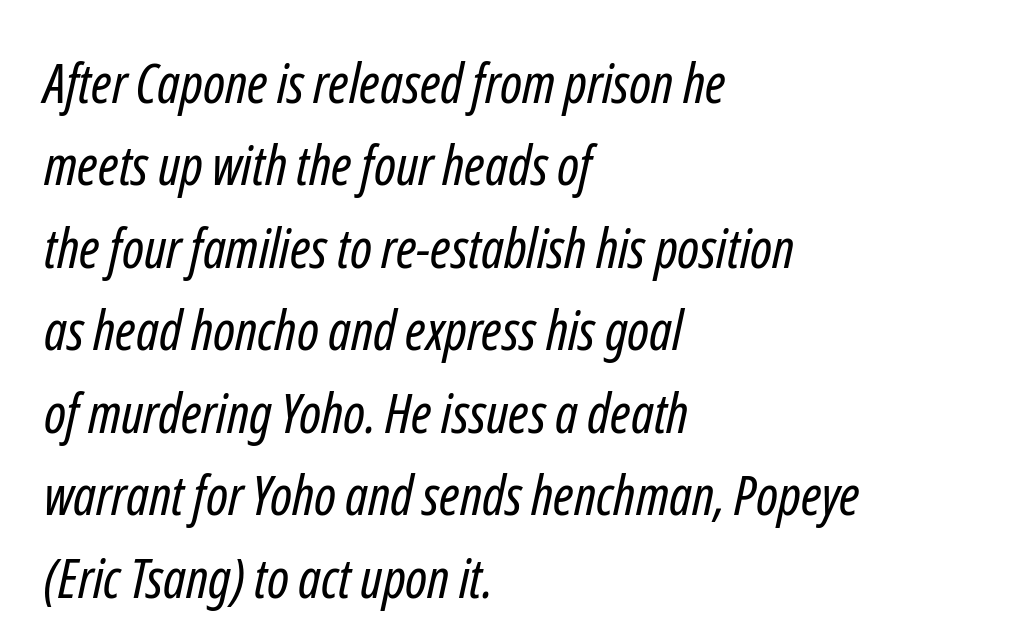
Q: Is the text bold? A: No.
Q: Is the typeface a serif or a sans-serif typeface? A: Sans-serif.
Q: Is the text underlined? A: No.
Q: How is the paragraph aligned? A: Left-aligned.
Q: Is the spacing between letters normal or unusually wide? A: Normal.
Q: Is the spacing between lines tight, normal or loose? A: Normal.
Q: Width (condensed, normal, or wide)? A: Condensed.
Q: Stroke contrast? A: Low.
Q: x-height? A: Medium.
Q: Monospaced? A: No.
